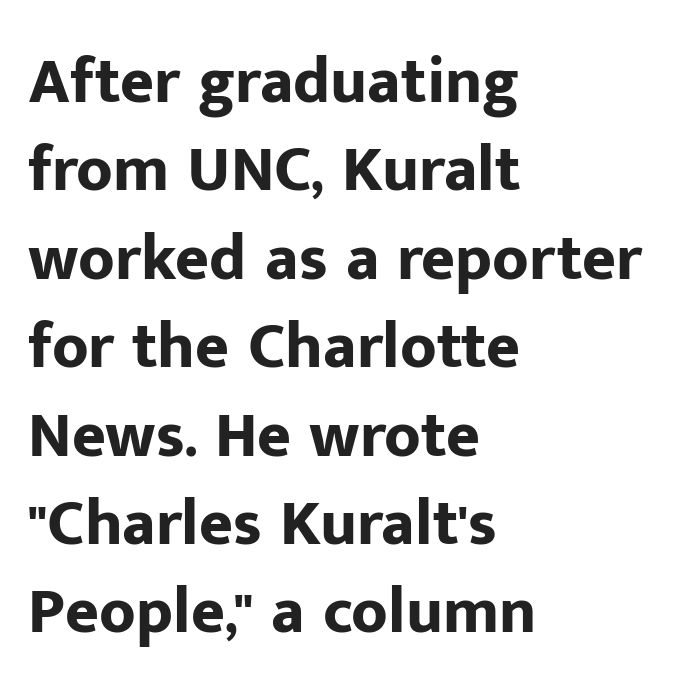
Q: Is the text bold? A: Yes.
Q: Is the text italic (slanted)? A: No, it is upright.
Q: Is the typeface a serif or a sans-serif typeface? A: Sans-serif.
Q: Is the text underlined? A: No.
Q: How is the paragraph aligned? A: Left-aligned.
Q: Is the spacing between letters normal or unusually wide? A: Normal.
Q: Is the spacing between lines tight, normal or loose? A: Normal.
Q: Width (condensed, normal, or wide)? A: Normal.
Q: Stroke contrast? A: Low.
Q: x-height? A: Medium.
Q: Monospaced? A: No.
